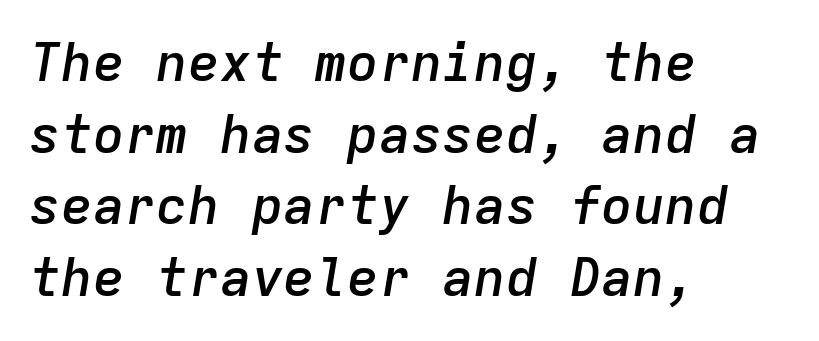
Q: Is the text bold? A: Semi-bold.
Q: Is the text italic (slanted)? A: Yes, it leans right by about 9 degrees.
Q: Is the text underlined? A: No.
Q: How is the paragraph aligned? A: Left-aligned.
Q: Is the spacing between letters normal or unusually wide? A: Normal.
Q: Is the spacing between lines tight, normal or loose? A: Normal.
Q: Width (condensed, normal, or wide)? A: Normal.
Q: Stroke contrast? A: Low.
Q: x-height? A: Medium.
Q: Monospaced? A: Yes.
